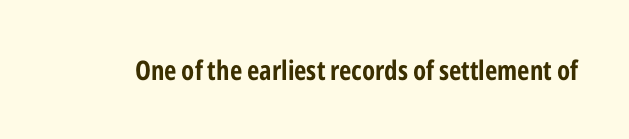
What stands out about the letter spacing? Nothing — it is the standard amount. No italicization has been applied; the sample stays upright. The gap between lines stays unmarked. Thick stems and heavy bowls — unmistakably bold.
